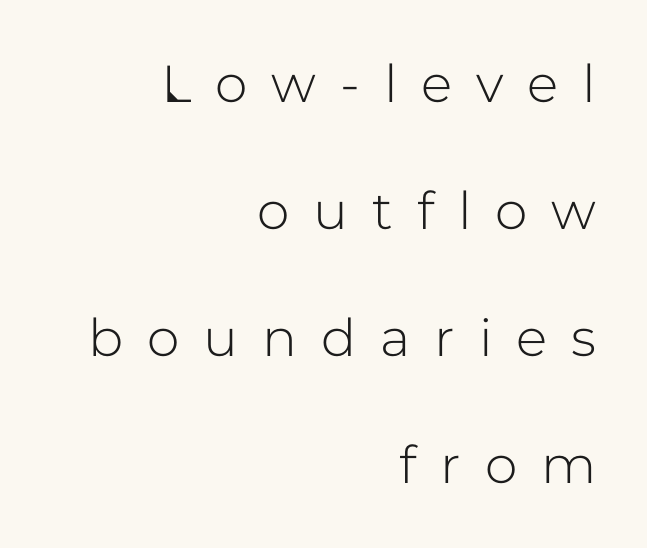
Character widths vary here, with narrow letters taking less room than wide ones. It's the straight-up-and-down kind of type. Tracking here is generous; glyphs stand well apart from one another. Leading: increased. Just letters on the line, the space beneath them empty.
